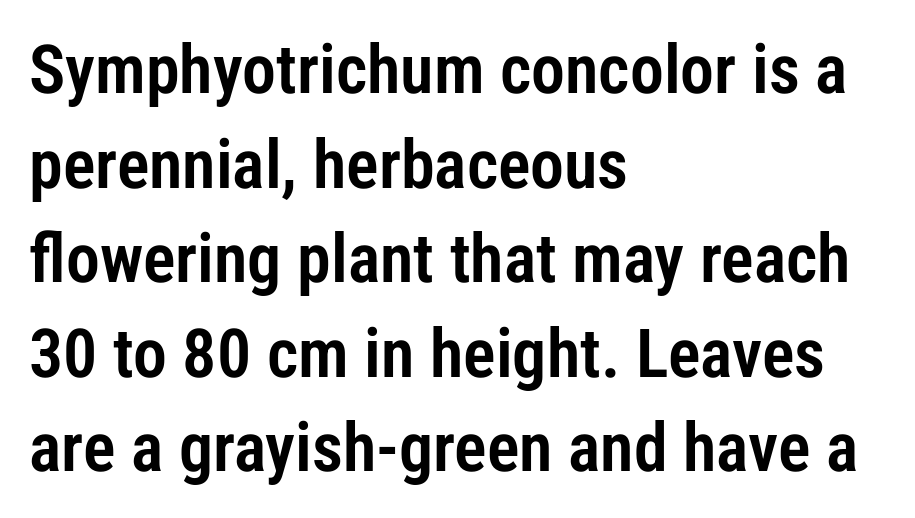
Q: Is the text italic (slanted)? A: No, it is upright.
Q: Is the typeface a serif or a sans-serif typeface? A: Sans-serif.
Q: Is the text underlined? A: No.
Q: How is the paragraph aligned? A: Left-aligned.
Q: Is the spacing between letters normal or unusually wide? A: Normal.
Q: Is the spacing between lines tight, normal or loose? A: Normal.
Q: Width (condensed, normal, or wide)? A: Condensed.
Q: Stroke contrast? A: Low.
Q: x-height? A: Medium.
Q: Monospaced? A: No.
